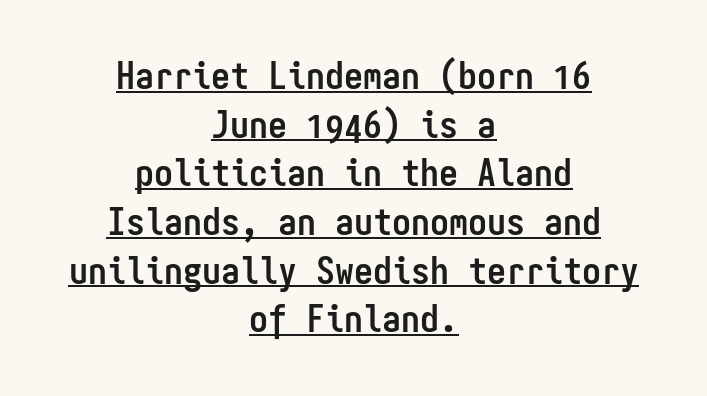
The image shows 38 px semibold, condensed sans-serif type, upright, monospaced; set centered, normal line spacing (1.28x), normal letter spacing, underlined; low stroke contrast and a medium x-height.
